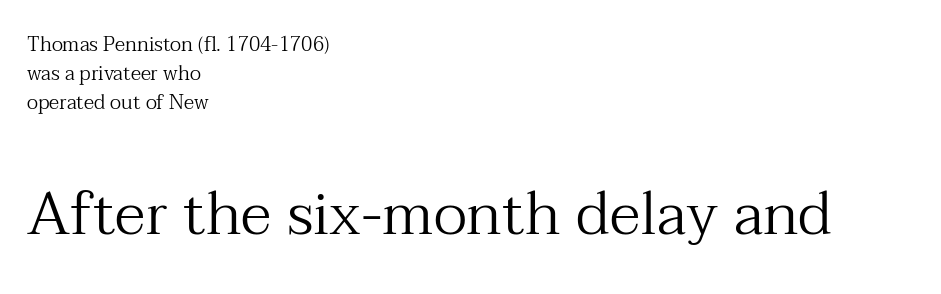
Each letter keeps its own natural width here, so spacing adapts to shape. Block two is the big one; block one sits smaller above it. Is this a heavy cut? Hardly; it is regular or lighter. The passage shown is typeset with a serif family. The glyphs are unaccompanied by any horizontal stroke below them. One-word summary of the alignment: left.
